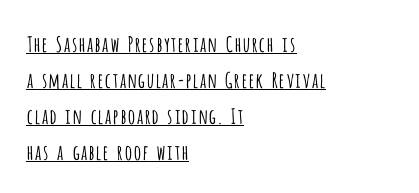
{"italic": "no", "bold": "no", "underline": "yes", "align": "left", "line_spacing_ratio": 1.72, "letter_spacing": "normal", "letter_spacing_em": 0.0, "glyph_px": 21}
